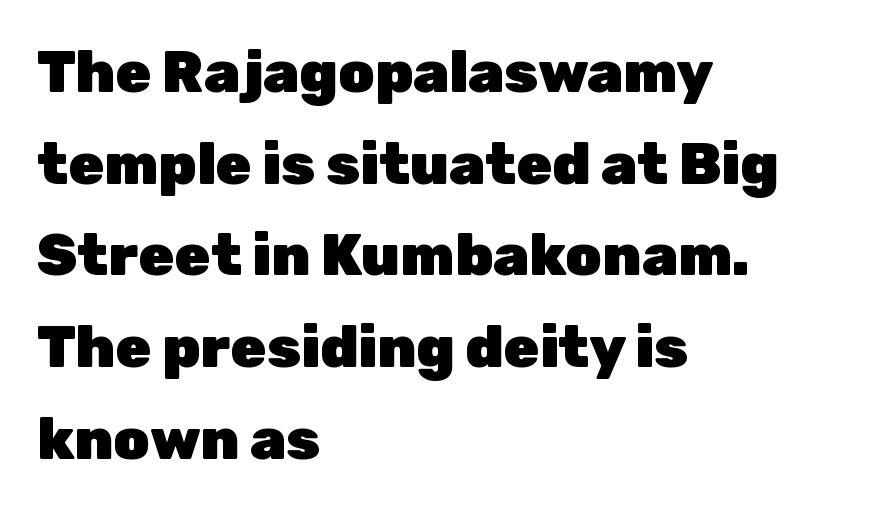
The image shows 58 px heavy sans-serif type, upright; set left-aligned, normal line spacing (1.58x), normal letter spacing, not underlined; low stroke contrast and a medium x-height.
